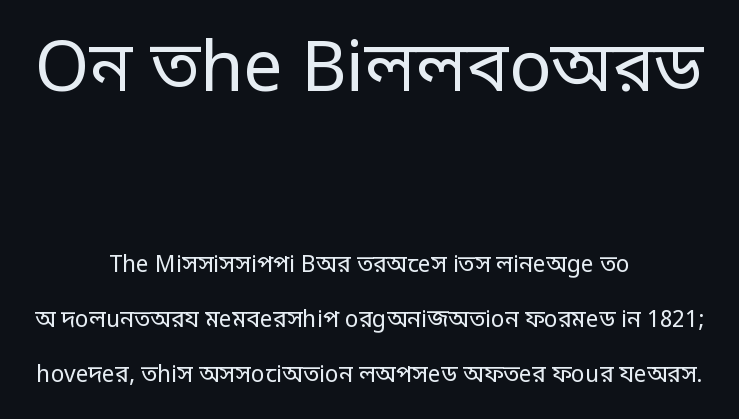
The face used here is proportionally spaced, like ordinary book or web type. Nope, not italic — everything's standing straight. Honestly, there is no underline to notice here at all. Top chunk: large. Bottom chunk: small. Regarding leading, the lines here are spaced well apart. A typesetter would label this face a sans.
